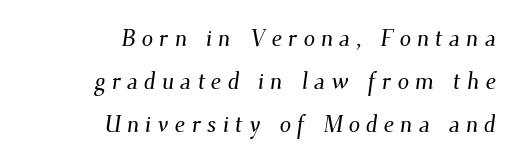
Q: Is the text underlined? A: No.
Q: How is the paragraph aligned? A: Right-aligned.
Q: Is the spacing between letters normal or unusually wide? A: Unusually wide.
